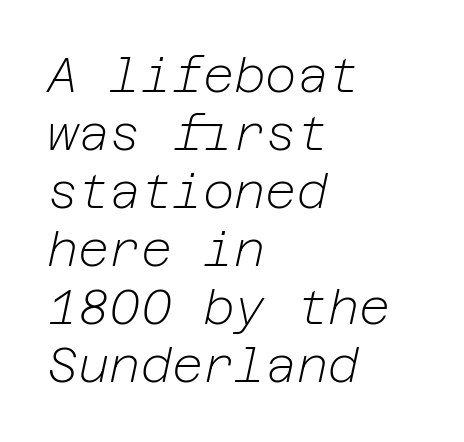
The image shows 48 px light type, italic (leaning right); set left-aligned, line spacing 1.21x, normal letter spacing, not underlined; low stroke contrast and a medium x-height.
